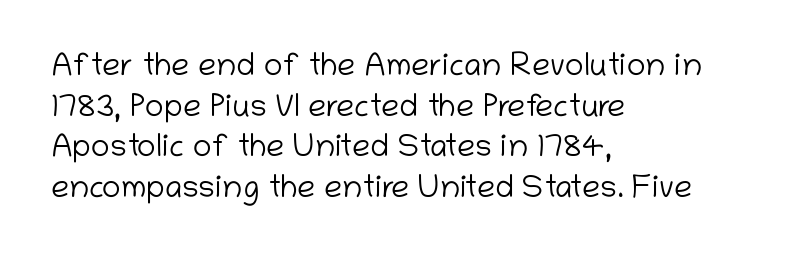
Visually the block forms a straight wall on the left and a jagged coastline on the right. Italic: no, the glyphs are upright roman. Descenders are the only things crossing below the line. Students, observe: this is what conventionally led text looks like. Check where the strokes stop: nothing finishes them off — pure sans. Vertical stems look standard width or narrower in stroke.
